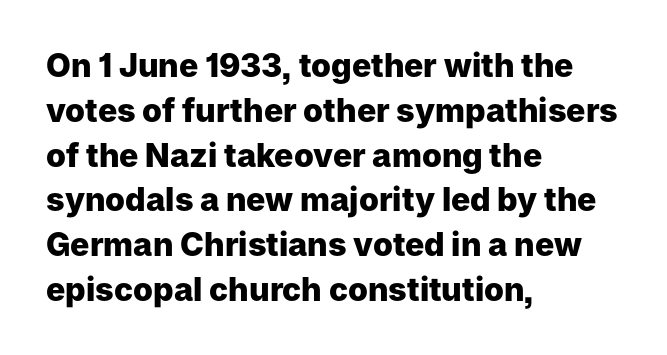
{"serif": "no", "italic": "no", "bold": "yes", "weight": "heavy", "width": "normal", "stroke_contrast": "low", "x_height": "medium", "monospaced": "no", "underline": "no", "align": "left", "line_spacing": "normal", "line_spacing_ratio": 1.4, "letter_spacing": "normal", "letter_spacing_em": 0.0, "glyph_px": 32}
